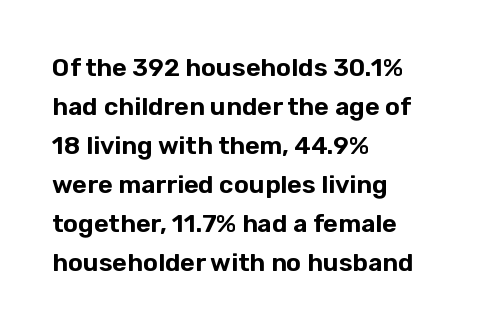
{"italic": "no", "underline": "no", "align": "left", "line_spacing": "normal", "line_spacing_ratio": 1.56, "letter_spacing": "normal", "letter_spacing_em": 0.0, "glyph_px": 25}
